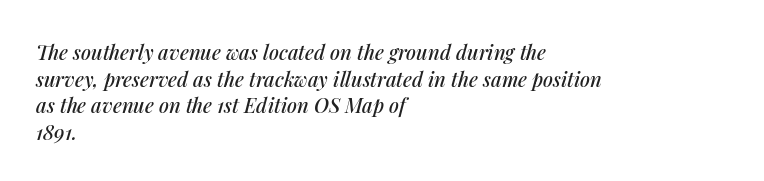
The image shows 20 px text type, italic (leaning right); set left-aligned, normal line spacing (1.33x), normal letter spacing, not underlined.
